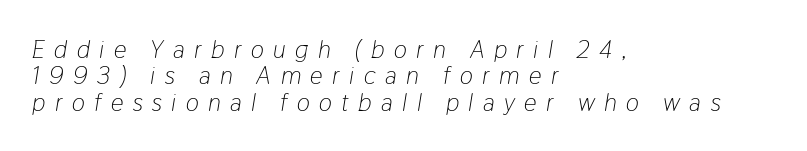
Q: Is the text bold? A: No.
Q: Is the text italic (slanted)? A: Yes, it leans right by about 9 degrees.
Q: Is the text underlined? A: No.
Q: How is the paragraph aligned? A: Left-aligned.
Q: Is the spacing between letters normal or unusually wide? A: Unusually wide.
Q: Is the spacing between lines tight, normal or loose? A: Tight.
